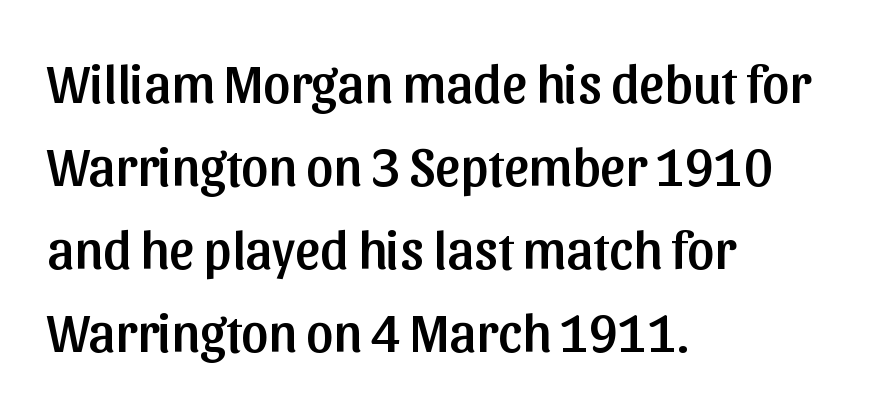
{"serif": "no", "italic": "no", "width": "normal", "stroke_contrast": "low", "x_height": "medium", "monospaced": "no", "underline": "no", "align": "left", "line_spacing": "normal", "line_spacing_ratio": 1.54, "letter_spacing": "normal", "letter_spacing_em": 0.0, "glyph_px": 54}
